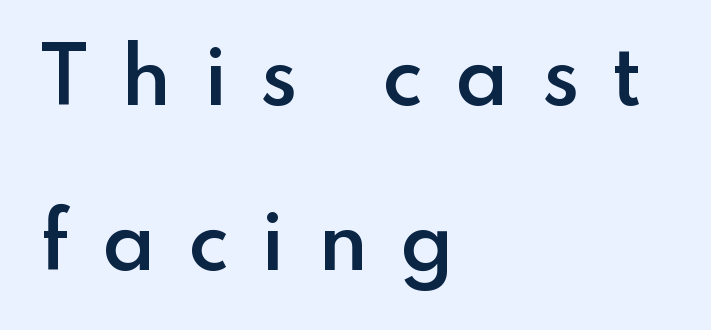
The image shows 75 px semibold sans-serif type, upright; set left-aligned, loose line spacing (2.2x), unusually wide letter spacing (+0.43 em), not underlined; low stroke contrast and a small x-height.
